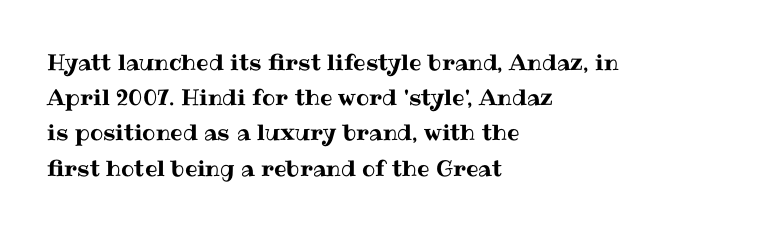
Q: Is the text italic (slanted)? A: No, it is upright.
Q: Is the text underlined? A: No.
Q: How is the paragraph aligned? A: Left-aligned.
Q: Is the spacing between letters normal or unusually wide? A: Normal.
Q: Is the spacing between lines tight, normal or loose? A: Normal.
